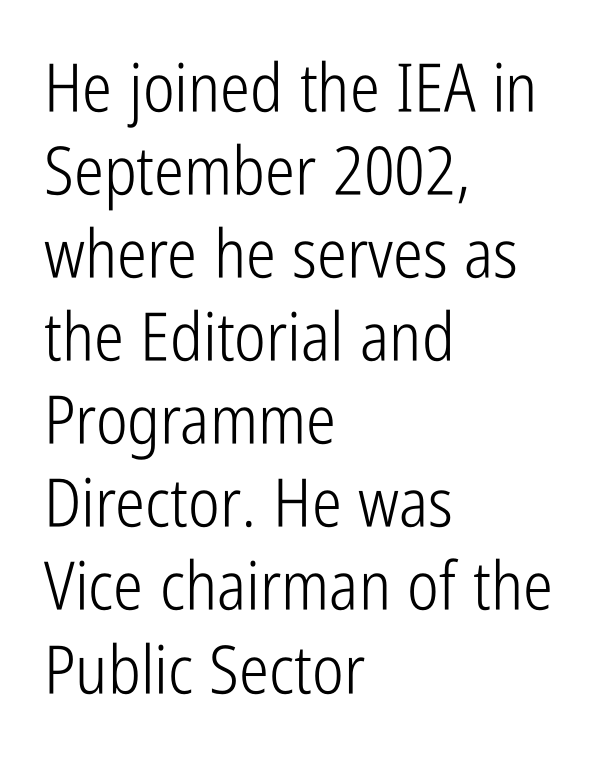
Here the glyphs are tracked normally, forming tight word shapes. The passage shown is typed in a proportional face where columns would drift. The face looks like a standard text weight, possibly lighter. A student would call this left alignment; a typographer would say flush left, rag right.
